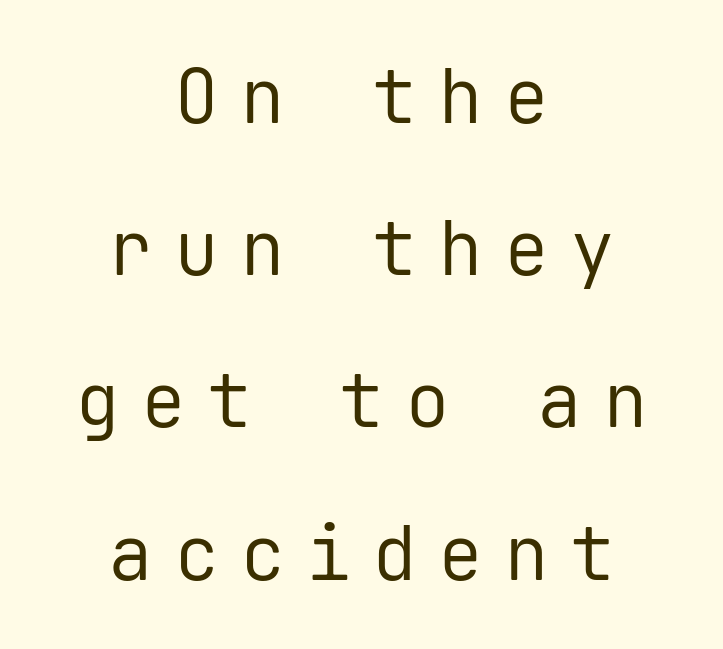
The image shows 75 px regular-weight sans-serif type, upright, monospaced; set centered, loose line spacing (2.03x), unusually wide letter spacing (+0.28 em), not underlined; low stroke contrast and a medium x-height.
